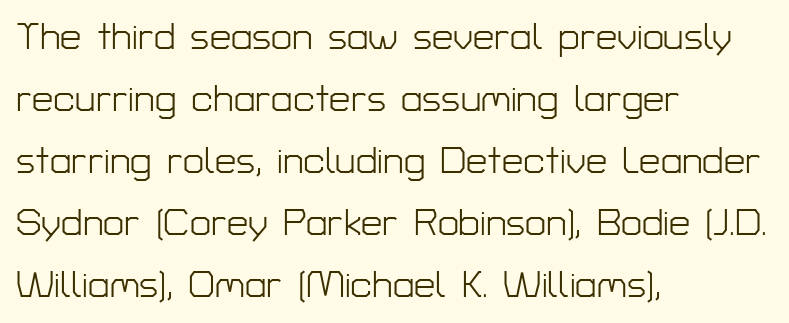
The type family on display is of the sans-serif kind. These lines keep a tight, regular rhythm from letter to letter. Style check: upright. Each line starts at the same left margin while the right side varies.
